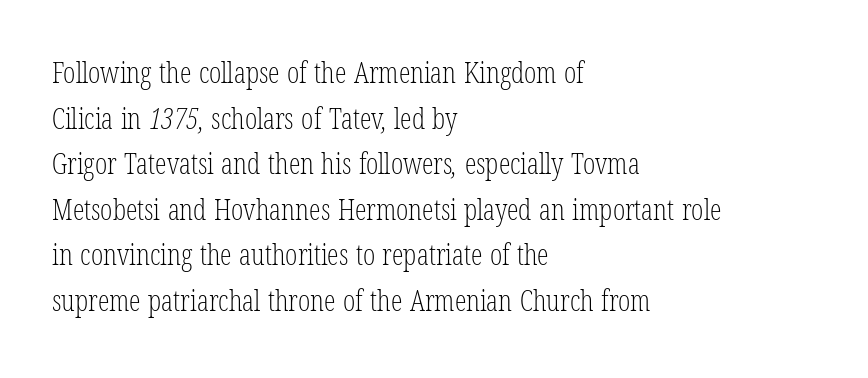
Q: Is the text bold? A: No.
Q: Is the typeface a serif or a sans-serif typeface? A: Serif.
Q: Is the text underlined? A: No.
Q: How is the paragraph aligned? A: Left-aligned.
Q: Is the spacing between letters normal or unusually wide? A: Normal.
Q: Is the spacing between lines tight, normal or loose? A: Normal.
Q: Width (condensed, normal, or wide)? A: Condensed.
Q: Stroke contrast? A: Low.
Q: x-height? A: Medium.
Q: Monospaced? A: No.
